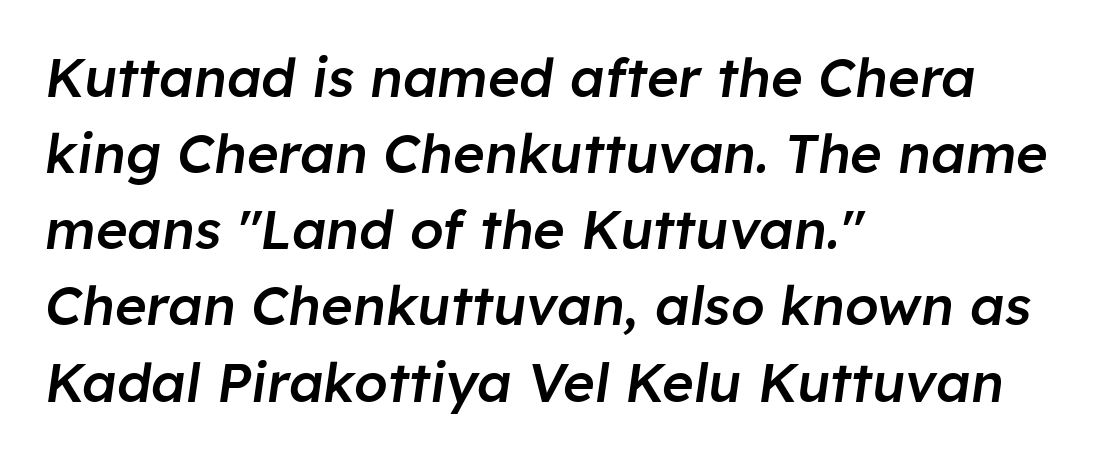
The image shows 54 px semibold type, italic (leaning right); set left-aligned, normal line spacing (1.41x), normal letter spacing, not underlined; low stroke contrast and a medium x-height.
